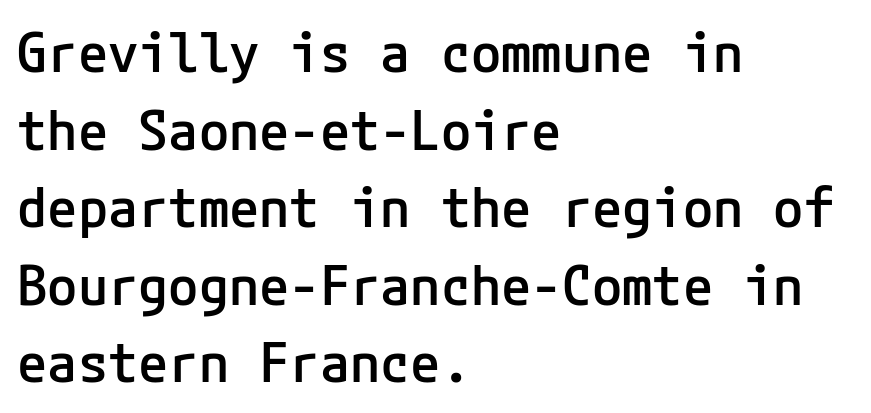
The image shows 55 px semibold sans-serif type, upright; set left-aligned, normal line spacing (1.41x), normal letter spacing, not underlined; low stroke contrast and a medium x-height.
